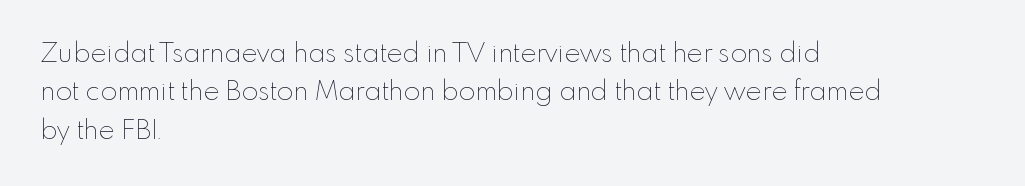
The image shows 27 px text type, upright; set left-aligned, normal line spacing (1.42x), normal letter spacing, not underlined.
